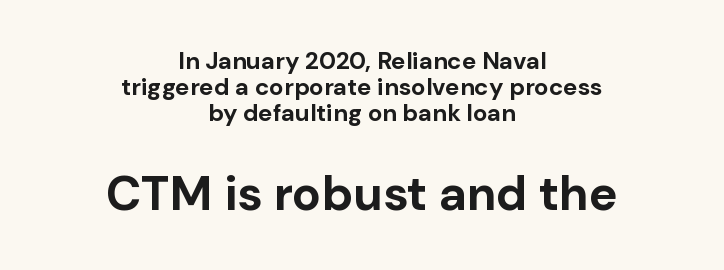
Q: Is the text bold? A: Yes.
Q: Is the text italic (slanted)? A: No, it is upright.
Q: Is the typeface a serif or a sans-serif typeface? A: Sans-serif.
Q: Is the text underlined? A: No.
Q: How is the paragraph aligned? A: Centered.
Q: Is the spacing between letters normal or unusually wide? A: Normal.
Q: Is the spacing between lines tight, normal or loose? A: Tight.
Q: Which block of text is set in a larger size, the first (top) or the second (bottom)? A: The second (bottom) one.
Q: Width (condensed, normal, or wide)? A: Normal.
Q: Stroke contrast? A: Low.
Q: x-height? A: Medium.
Q: Monospaced? A: No.
